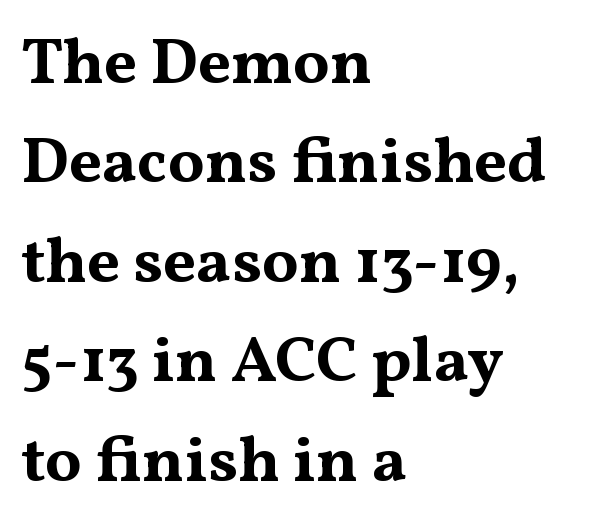
{"serif": "yes", "italic": "no", "bold": "yes", "weight": "bold", "width": "wide", "stroke_contrast": "medium", "x_height": "medium", "monospaced": "no", "underline": "no", "align": "left", "line_spacing": "normal", "line_spacing_ratio": 1.53, "letter_spacing": "normal", "letter_spacing_em": 0.0, "glyph_px": 65}
